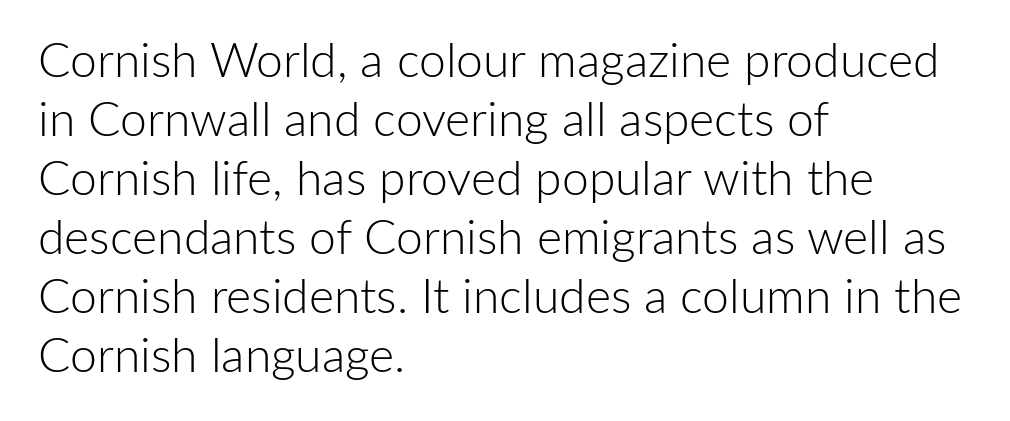
This sample uses an upright cut, with every glyph sitting square on the baseline. Each letter's strokes conclude bluntly, with no projecting serifs. Underline: absent. Observe the ordinary spacing: letters are neighbours, not strangers. This is not heavy type; no bold has been used.
